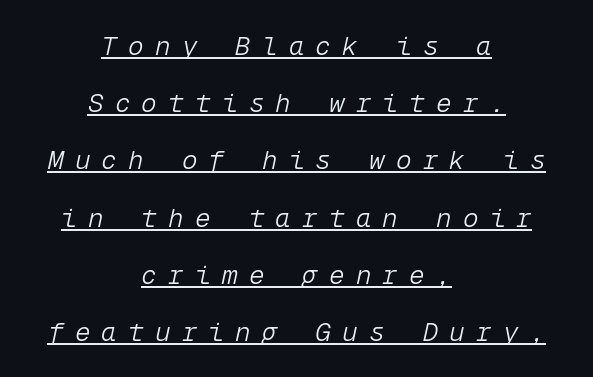
{"italic": "yes", "lean": "right", "slant_degrees": 12, "bold": "no", "underline": "yes", "align": "center", "line_spacing": "loose", "line_spacing_ratio": 2.2, "letter_spacing": "wide", "letter_spacing_em": 0.43, "glyph_px": 26}
